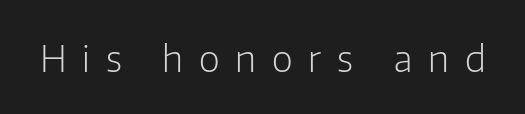
The image shows 36 px light sans-serif type, upright; set unusually wide letter spacing (+0.44 em), not underlined; low stroke contrast and a medium x-height.
